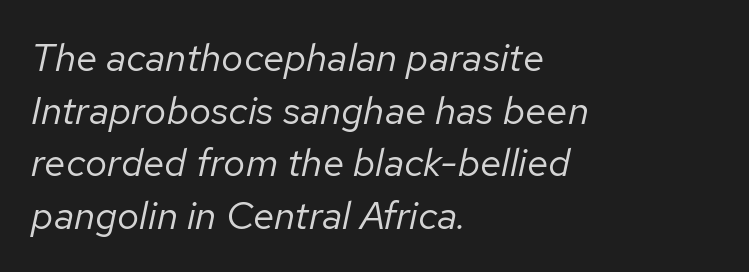
{"italic": "yes", "lean": "right", "slant_degrees": 12, "bold": "no", "weight": "regular", "width": "normal", "stroke_contrast": "low", "x_height": "medium", "monospaced": "no", "underline": "no", "align": "left", "line_spacing": "normal", "line_spacing_ratio": 1.35, "letter_spacing": "normal", "letter_spacing_em": 0.0, "glyph_px": 39}
